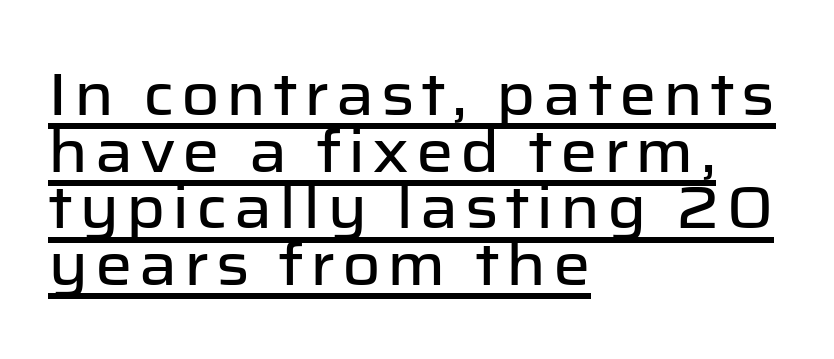
The lettering is marked with a stroke running underneath it. The lines in this sample share a left origin and differ only in where they stop. Quick note: interline space is minimal. Do the characters align in a grid? No, the font is proportional. A roman cut, with each character standing at attention.
